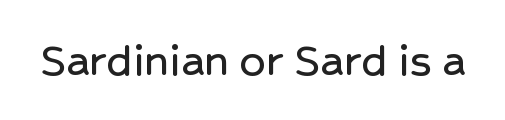
Q: Is the text italic (slanted)? A: No, it is upright.
Q: Is the typeface a serif or a sans-serif typeface? A: Sans-serif.
Q: Is the text underlined? A: No.
Q: Is the spacing between letters normal or unusually wide? A: Normal.
Q: Width (condensed, normal, or wide)? A: Normal.
Q: Stroke contrast? A: Low.
Q: x-height? A: Medium.
Q: Monospaced? A: No.
